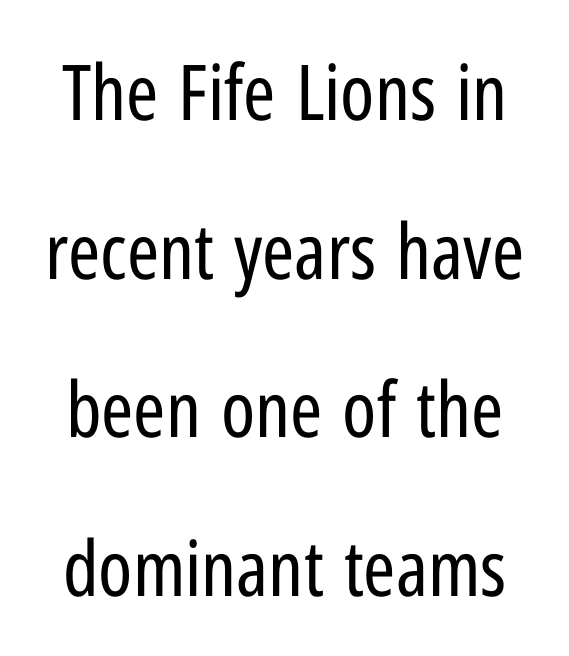
{"serif": "no", "italic": "no", "bold": "no", "weight": "regular", "width": "condensed", "stroke_contrast": "low", "x_height": "medium", "monospaced": "no", "underline": "no", "line_spacing": "loose", "line_spacing_ratio": 2.06, "letter_spacing": "normal", "letter_spacing_em": 0.0, "glyph_px": 77}
